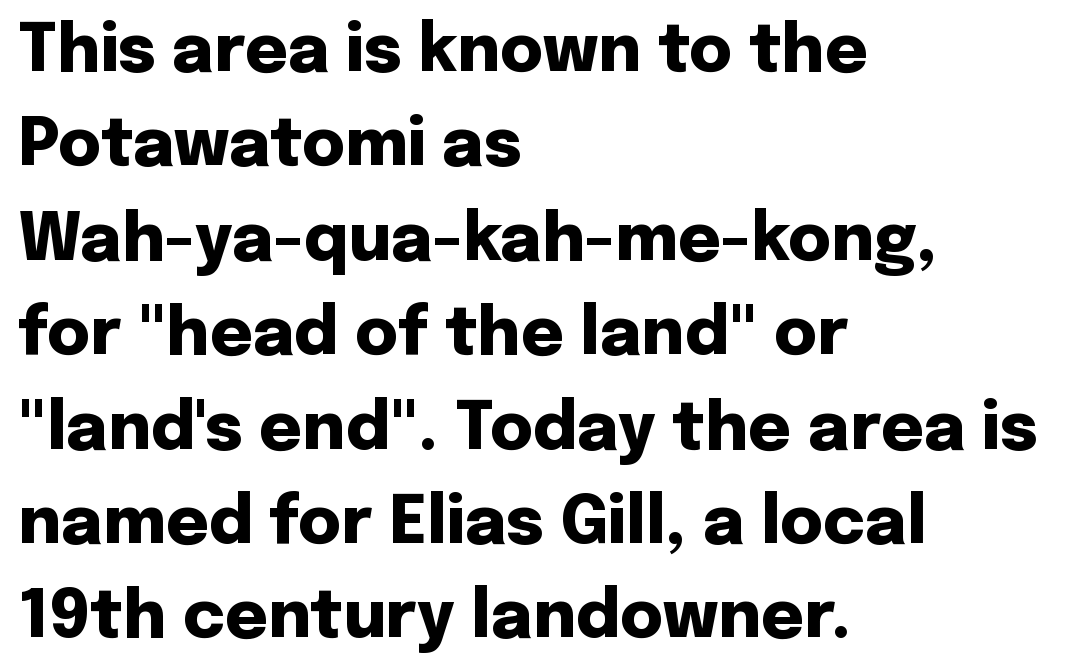
Q: Is the text bold? A: Yes.
Q: Is the text italic (slanted)? A: No, it is upright.
Q: Is the typeface a serif or a sans-serif typeface? A: Sans-serif.
Q: Is the text underlined? A: No.
Q: How is the paragraph aligned? A: Left-aligned.
Q: Is the spacing between letters normal or unusually wide? A: Normal.
Q: Is the spacing between lines tight, normal or loose? A: Normal.
Q: Width (condensed, normal, or wide)? A: Normal.
Q: Stroke contrast? A: Low.
Q: x-height? A: Medium.
Q: Monospaced? A: No.
